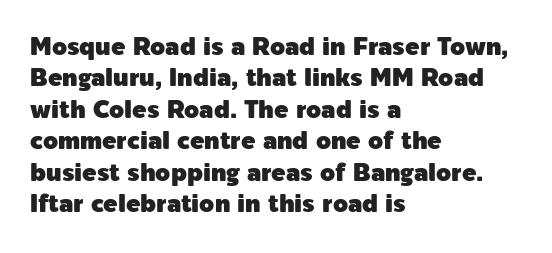
Q: Is the text italic (slanted)? A: No, it is upright.
Q: Is the text underlined? A: No.
Q: How is the paragraph aligned? A: Left-aligned.
Q: Is the spacing between letters normal or unusually wide? A: Normal.
Q: Is the spacing between lines tight, normal or loose? A: Normal.
